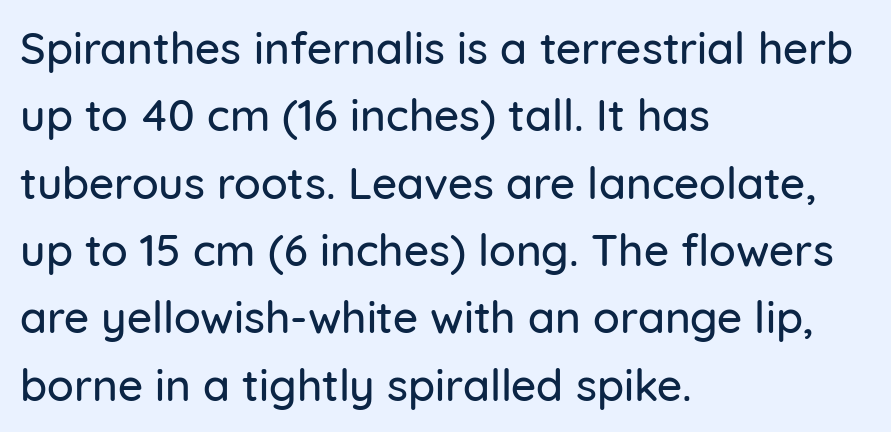
The image shows 44 px sans-serif type, upright; set left-aligned, normal line spacing (1.53x), normal letter spacing, not underlined; low stroke contrast and a medium x-height.
